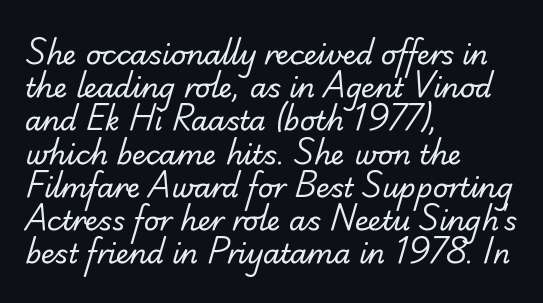
{"bold": "no", "underline": "no", "align": "left", "line_spacing_ratio": 1.23, "letter_spacing": "normal", "letter_spacing_em": 0.0, "glyph_px": 27}
